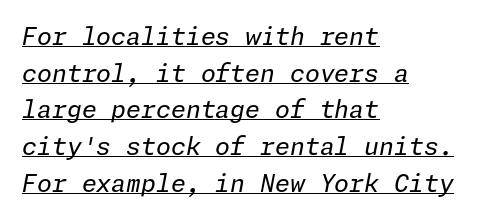
What decoration does the sample have? An underline. The paragraph has a hard left edge and a soft right edge. The font's italic variant was chosen for this text. This rendering leaves character spacing at its baseline value.
